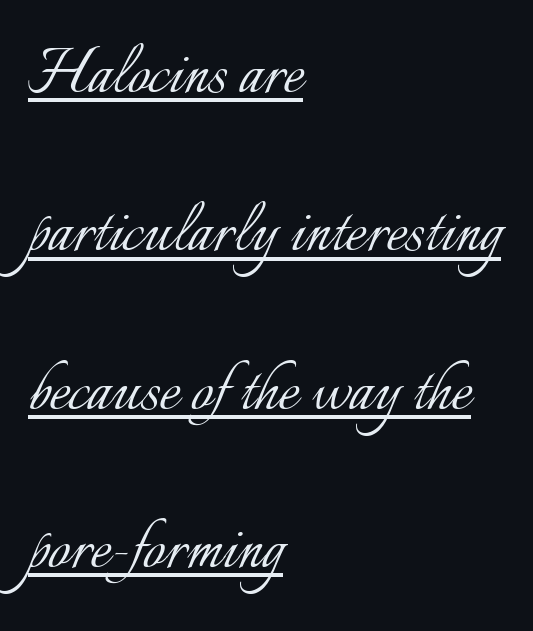
Q: Is the text bold? A: No.
Q: Is the text italic (slanted)? A: Yes.
Q: Is the text underlined? A: Yes.
Q: How is the paragraph aligned? A: Left-aligned.
Q: Is the spacing between letters normal or unusually wide? A: Normal.
Q: Is the spacing between lines tight, normal or loose? A: Loose.
Q: Width (condensed, normal, or wide)? A: Normal.
Q: Stroke contrast? A: Low.
Q: x-height? A: Small.
Q: Monospaced? A: No.
